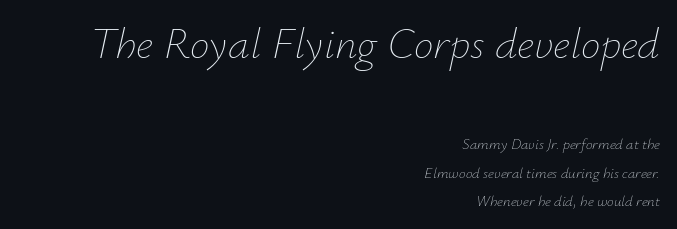
The tracking reads as untouched default to a designer's eye. Vertical stems look standard width or narrower in stroke. Scale decreases going downward across the two blocks. Here the designer chose a conventional face with non-uniform glyph widths. Line endings align vertically; line beginnings do not. Only glyphs here, with clear space below each row.
